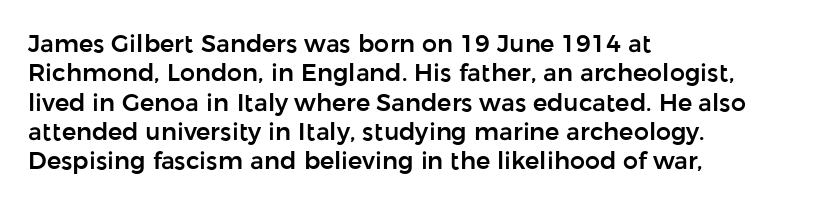
{"italic": "no", "underline": "no", "align": "left", "line_spacing_ratio": 1.22, "letter_spacing": "normal", "letter_spacing_em": 0.0, "glyph_px": 24}
